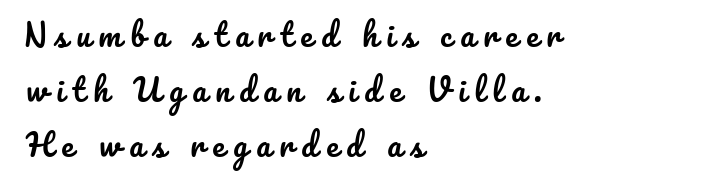
Layout note: lines flush left. This sample has the flowing, uneven cadence of proportional lettering. Does extra space separate the letters? Yes, quite a lot of it. This rendering features lettering with no underline.
